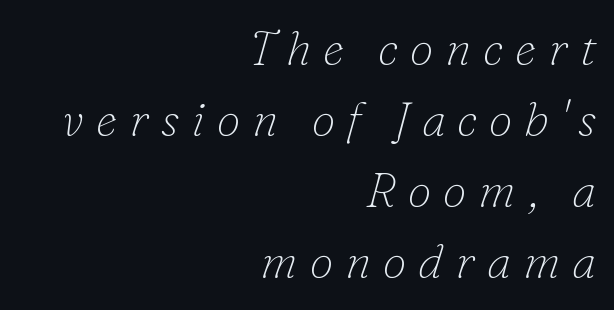
Q: Is the text bold? A: No.
Q: Is the text italic (slanted)? A: Yes, it leans right by about 16 degrees.
Q: Is the typeface a serif or a sans-serif typeface? A: Serif.
Q: Is the text underlined? A: No.
Q: How is the paragraph aligned? A: Right-aligned.
Q: Is the spacing between letters normal or unusually wide? A: Unusually wide.
Q: Is the spacing between lines tight, normal or loose? A: Normal.
Q: Width (condensed, normal, or wide)? A: Normal.
Q: Stroke contrast? A: Low.
Q: x-height? A: Small.
Q: Monospaced? A: No.
